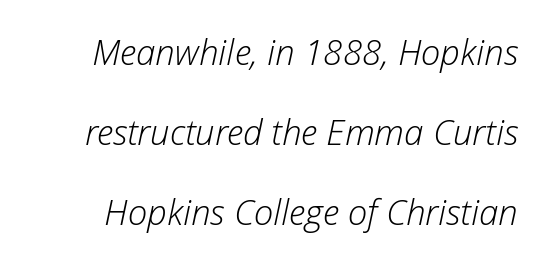
You could not count columns in this text — the font is proportionally spaced. The foot of each line stays bare and open. Heaviness? Minimal to ordinary, like unemphasized prose. The axis of the letterforms is tilted away from vertical.
